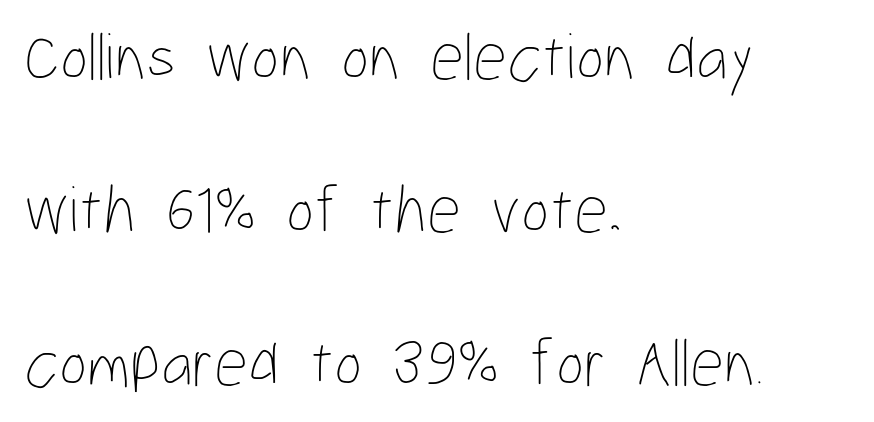
{"italic": "no", "bold": "no", "weight": "thin", "width": "condensed", "stroke_contrast": "low", "x_height": "medium", "monospaced": "no", "underline": "no", "align": "left", "line_spacing": "loose", "line_spacing_ratio": 2.28, "letter_spacing": "normal", "letter_spacing_em": 0.0, "glyph_px": 67}
